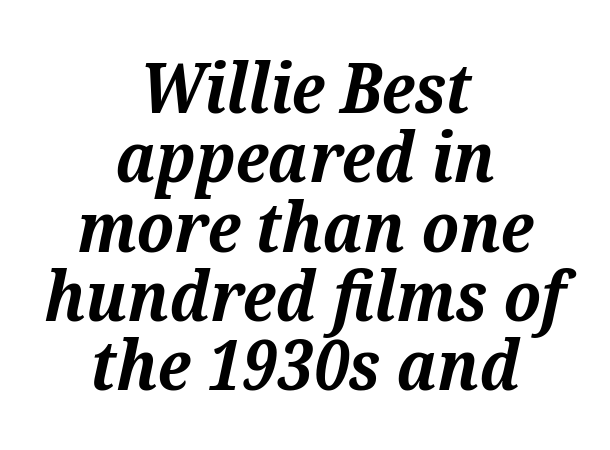
These lines huddle together more closely than default settings would place them. Each letter keeps its own natural width here, so spacing adapts to shape. The face used here has the dense, thick strokes of a bold. Type style note: has serifs.
